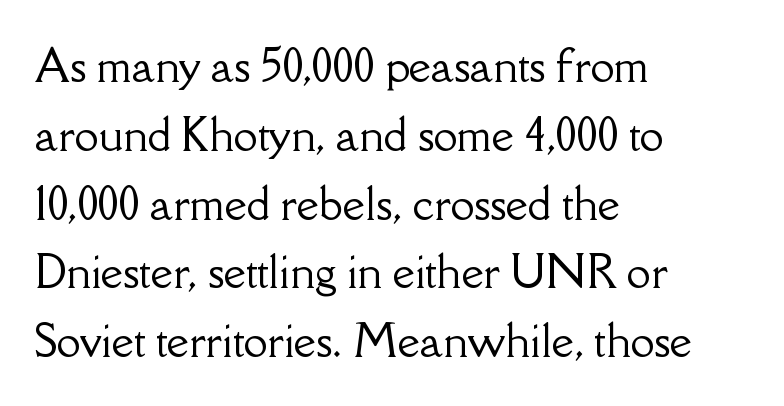
The image shows 43 px serif type, upright; set left-aligned, normal line spacing (1.6x), normal letter spacing, not underlined; low stroke contrast and a small x-height.
